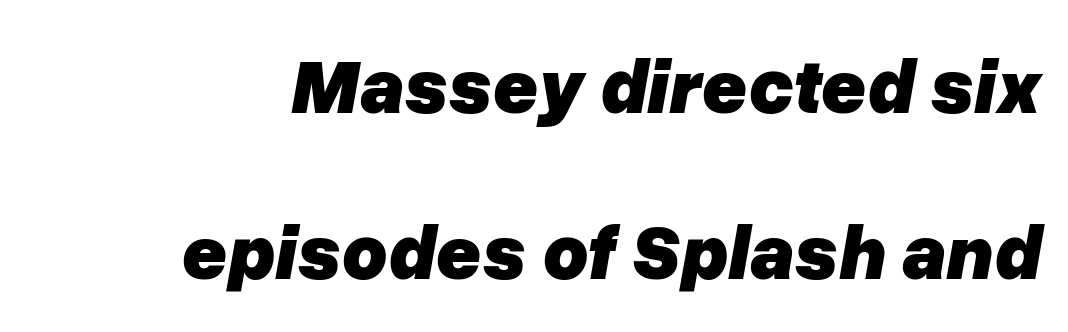
The image shows 78 px heavy type, italic (leaning right); set loose line spacing (2.13x), normal letter spacing, not underlined; low stroke contrast and a medium x-height.
